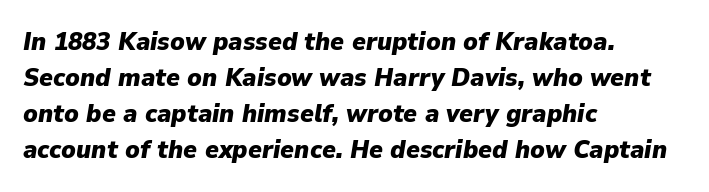
Line beginnings align vertically; line endings do not. This is oblique type, the kind used for emphasis or titles. The letterforms sit shoulder to shoulder at normal distance. Typesetter's note: full bold, strokes at maximum text heaviness. Honestly, there is no underline to notice here at all.
